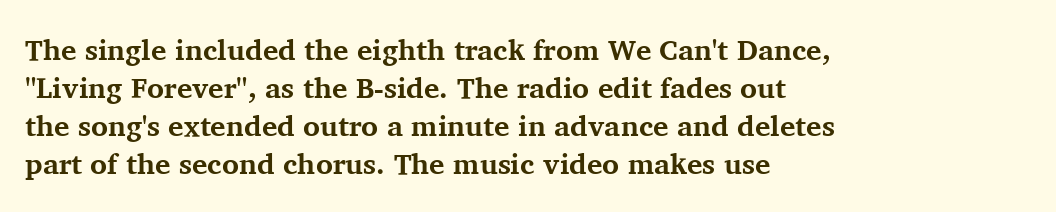
Q: Is the text bold? A: Yes.
Q: Is the text italic (slanted)? A: No, it is upright.
Q: Is the typeface a serif or a sans-serif typeface? A: Serif.
Q: Is the text underlined? A: No.
Q: How is the paragraph aligned? A: Left-aligned.
Q: Is the spacing between letters normal or unusually wide? A: Normal.
Q: Is the spacing between lines tight, normal or loose? A: Normal.
Q: Width (condensed, normal, or wide)? A: Normal.
Q: Stroke contrast? A: Medium.
Q: x-height? A: Medium.
Q: Monospaced? A: No.
